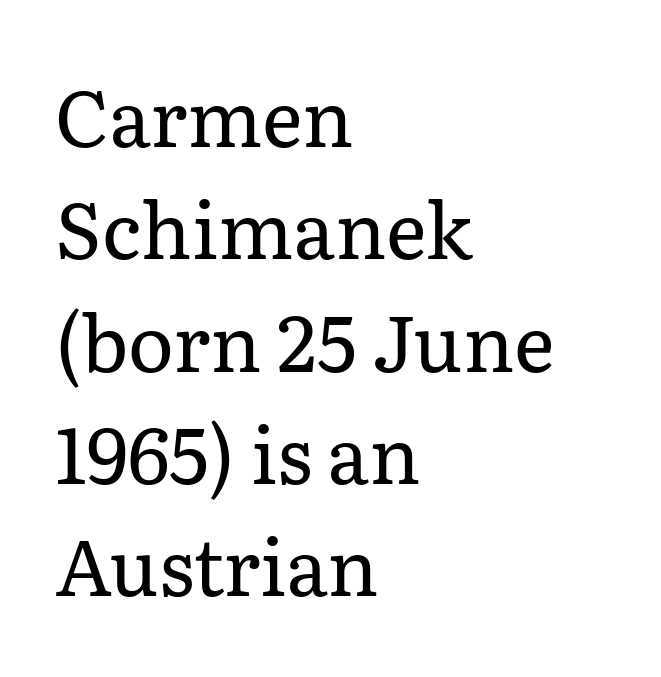
Q: Is the text bold? A: No.
Q: Is the text italic (slanted)? A: No, it is upright.
Q: Is the typeface a serif or a sans-serif typeface? A: Serif.
Q: Is the text underlined? A: No.
Q: How is the paragraph aligned? A: Left-aligned.
Q: Is the spacing between letters normal or unusually wide? A: Normal.
Q: Is the spacing between lines tight, normal or loose? A: Normal.
Q: Width (condensed, normal, or wide)? A: Normal.
Q: Stroke contrast? A: Low.
Q: x-height? A: Medium.
Q: Monospaced? A: No.
